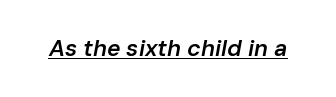
Q: Is the text bold? A: Semi-bold.
Q: Is the text italic (slanted)? A: Yes, it leans right by about 10 degrees.
Q: Is the text underlined? A: Yes.
Q: Is the spacing between letters normal or unusually wide? A: Normal.
